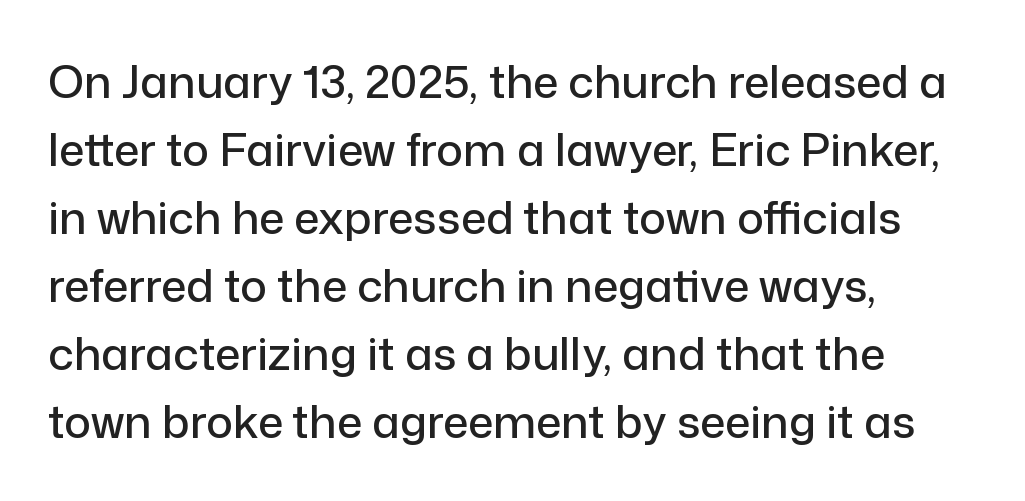
Horizontally, the lines are justified to the leading edge only. Words float on clear page, feet unadorned. You could not count columns in this text — the font is proportionally spaced. The lettering holds an erect, upright posture throughout.
